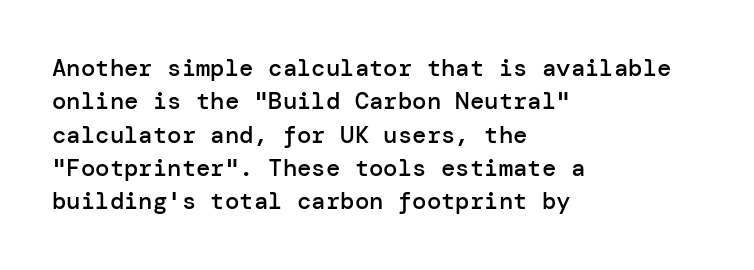
The image shows 24 px text type, upright; set left-aligned, normal line spacing (1.39x), normal letter spacing, not underlined.
